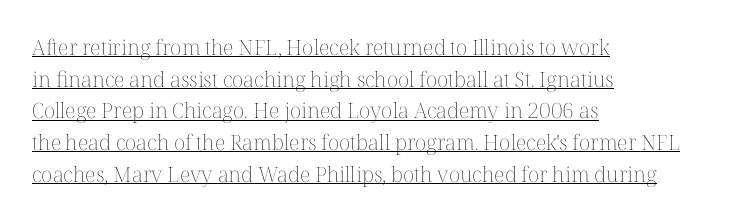
The weight tops out at a normal text grade. Which margin do the lines hug? The left one — the right edge is uneven. Looks like someone drew a line under every word here. This sample uses plain, unmodified letter spacing. This is roman type, the default non-slanted kind.
